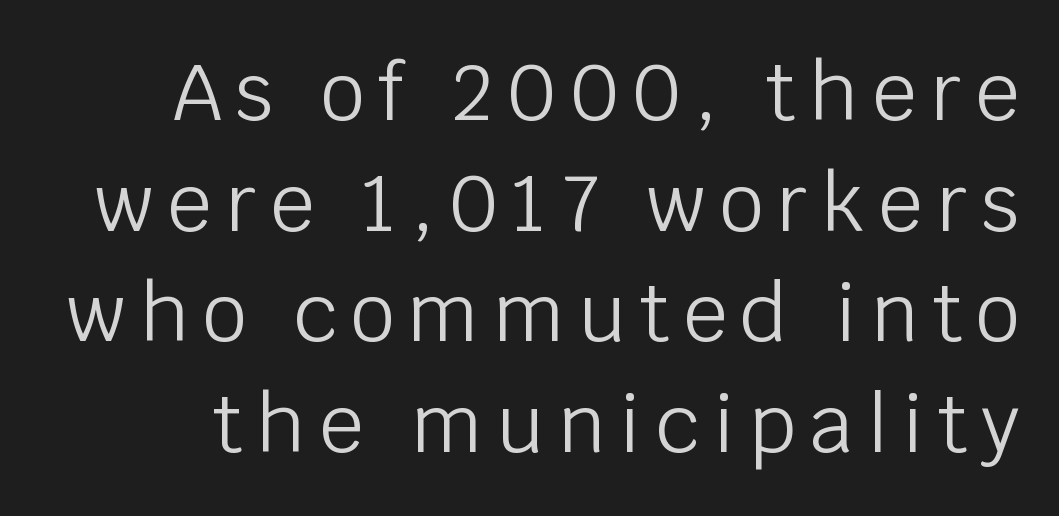
Q: Is the text bold? A: No.
Q: Is the text italic (slanted)? A: No, it is upright.
Q: Is the typeface a serif or a sans-serif typeface? A: Sans-serif.
Q: Is the text underlined? A: No.
Q: Is the spacing between lines tight, normal or loose? A: Normal.
Q: Width (condensed, normal, or wide)? A: Normal.
Q: Stroke contrast? A: Low.
Q: x-height? A: Large.
Q: Monospaced? A: No.
